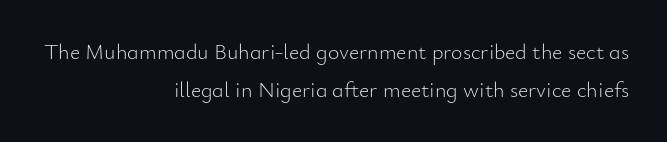
The image shows 22 px text type, upright; set right-aligned, line spacing 1.72x, normal letter spacing, not underlined.
